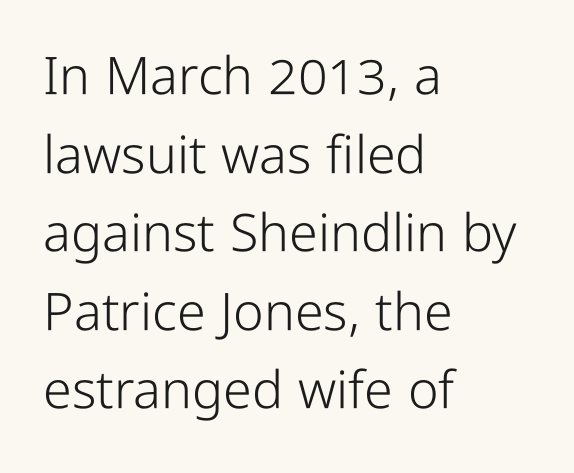
{"serif": "no", "italic": "no", "bold": "no", "weight": "light", "width": "condensed", "stroke_contrast": "low", "x_height": "medium", "monospaced": "no", "underline": "no", "align": "left", "line_spacing": "normal", "line_spacing_ratio": 1.51, "letter_spacing": "normal", "letter_spacing_em": 0.0, "glyph_px": 52}
